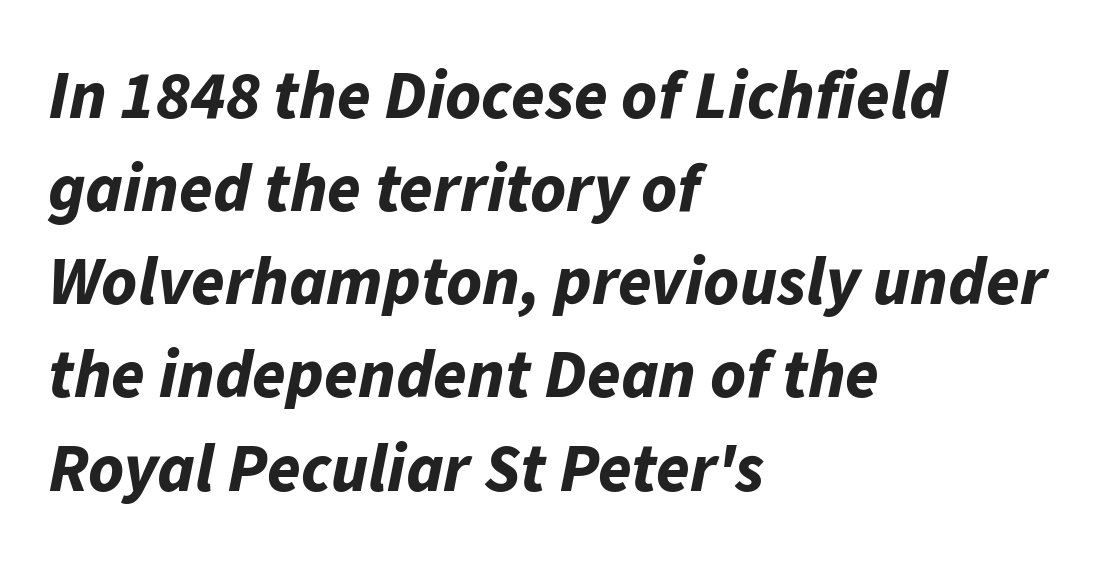
The image shows 68 px bold type, italic (leaning right); set left-aligned, normal line spacing (1.37x), normal letter spacing, not underlined; low stroke contrast and a medium x-height.
